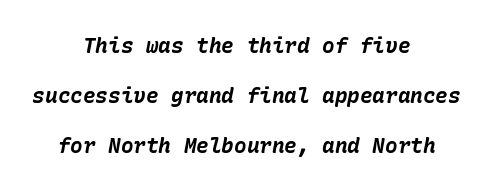
The image shows 21 px bold type, italic (leaning right); set centered, loose line spacing (2.39x), normal letter spacing, not underlined.
